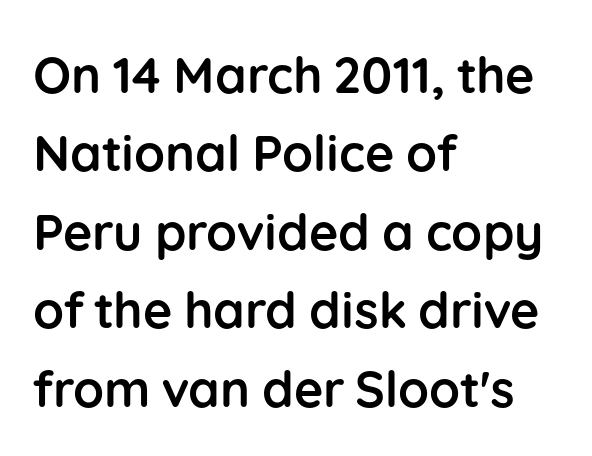
If you drew a ruler down the left edge, every line would touch it. Summary of vertical rhythm: regular, with standard interline spacing. Thick stems and heavy bowls — unmistakably bold. Note the varied advance widths — an 'i' is clearly narrower than an 'm'. Does extra space separate the letters? No, they use regular spacing.
